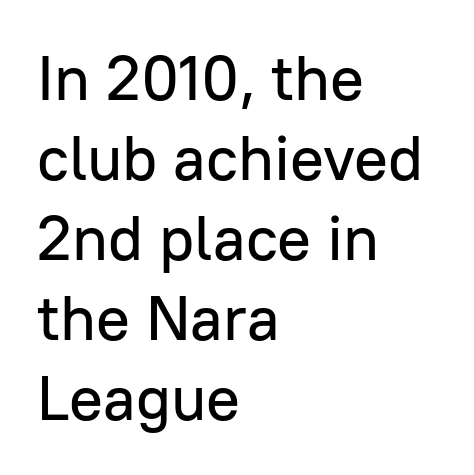
{"serif": "no", "italic": "no", "width": "normal", "stroke_contrast": "low", "x_height": "medium", "monospaced": "no", "underline": "no", "align": "left", "line_spacing": "normal", "line_spacing_ratio": 1.27, "letter_spacing": "normal", "letter_spacing_em": 0.0, "glyph_px": 63}
